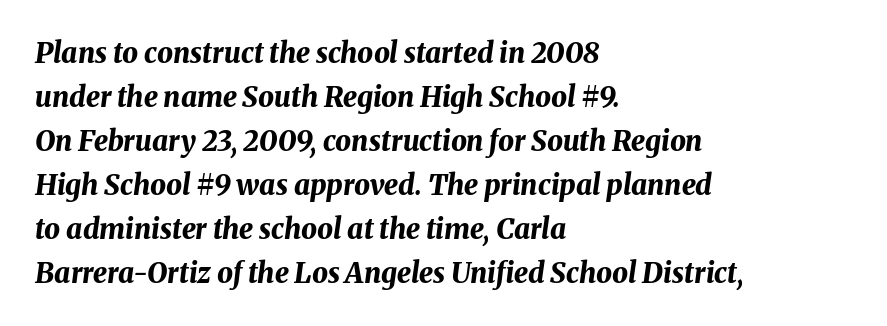
Q: Is the text bold? A: Yes.
Q: Is the text italic (slanted)? A: Yes, it leans right by about 8 degrees.
Q: Is the text underlined? A: No.
Q: How is the paragraph aligned? A: Left-aligned.
Q: Is the spacing between letters normal or unusually wide? A: Normal.
Q: Is the spacing between lines tight, normal or loose? A: Normal.
Q: Width (condensed, normal, or wide)? A: Normal.
Q: Stroke contrast? A: Medium.
Q: x-height? A: Medium.
Q: Monospaced? A: No.
